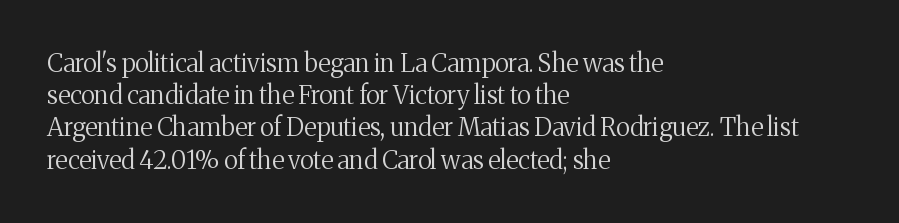
Q: Is the text bold? A: No.
Q: Is the text italic (slanted)? A: No, it is upright.
Q: Is the text underlined? A: No.
Q: How is the paragraph aligned? A: Left-aligned.
Q: Is the spacing between letters normal or unusually wide? A: Normal.
Q: Is the spacing between lines tight, normal or loose? A: Normal.
